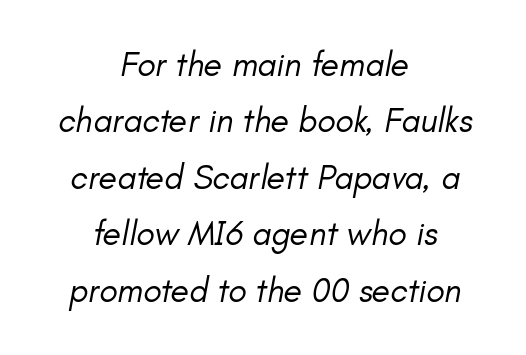
Q: Is the text bold? A: No.
Q: Is the text italic (slanted)? A: Yes, it leans right by about 11 degrees.
Q: Is the text underlined? A: No.
Q: How is the paragraph aligned? A: Centered.
Q: Is the spacing between letters normal or unusually wide? A: Normal.
Q: Is the spacing between lines tight, normal or loose? A: Normal.
Q: Width (condensed, normal, or wide)? A: Normal.
Q: Stroke contrast? A: Low.
Q: x-height? A: Small.
Q: Monospaced? A: No.
